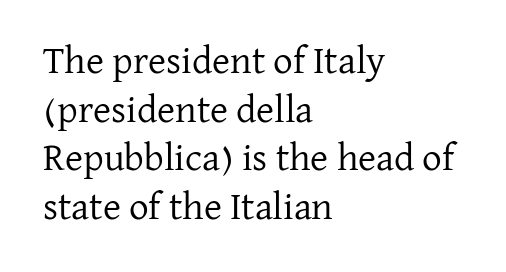
{"serif": "yes", "italic": "no", "bold": "no", "weight": "regular", "width": "normal", "stroke_contrast": "low", "x_height": "medium", "monospaced": "no", "underline": "no", "align": "left", "line_spacing": "normal", "line_spacing_ratio": 1.25, "letter_spacing": "normal", "letter_spacing_em": 0.0, "glyph_px": 39}
